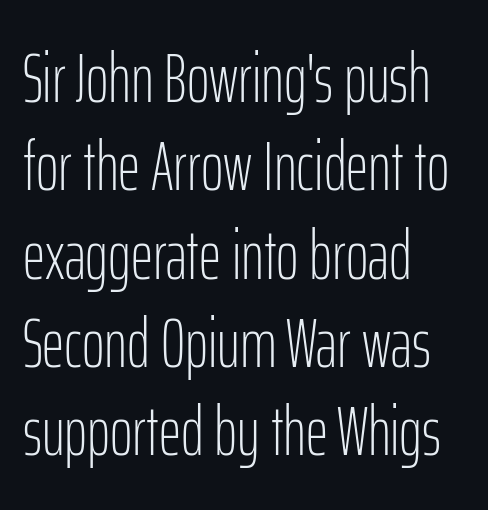
{"serif": "no", "italic": "no", "bold": "no", "weight": "light", "width": "condensed", "stroke_contrast": "low", "x_height": "medium", "monospaced": "no", "underline": "no", "align": "left", "line_spacing": "normal", "line_spacing_ratio": 1.28, "letter_spacing": "normal", "letter_spacing_em": 0.0, "glyph_px": 69}
